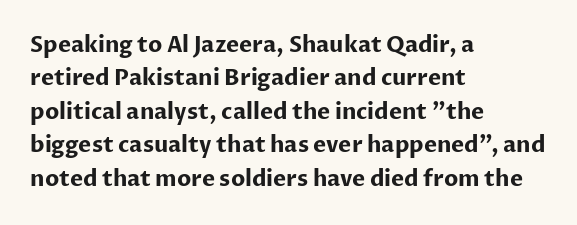
{"italic": "no", "bold": "yes", "underline": "no", "align": "left", "line_spacing": "normal", "line_spacing_ratio": 1.52, "letter_spacing": "normal", "letter_spacing_em": 0.0, "glyph_px": 22}
